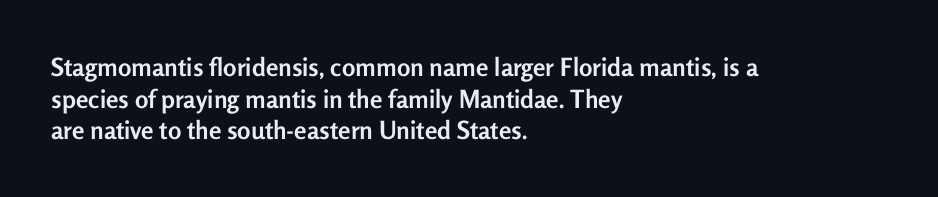
{"italic": "no", "bold": "yes", "underline": "no", "align": "left", "line_spacing": "normal", "line_spacing_ratio": 1.27, "letter_spacing": "normal", "letter_spacing_em": 0.0, "glyph_px": 25}
